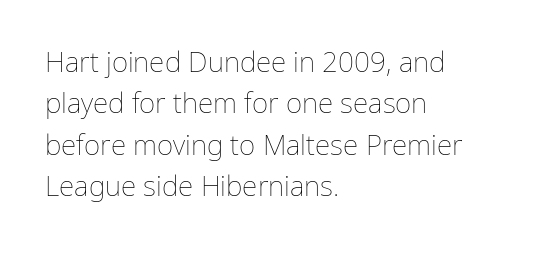
Q: Is the text bold? A: No.
Q: Is the text italic (slanted)? A: No, it is upright.
Q: Is the text underlined? A: No.
Q: How is the paragraph aligned? A: Left-aligned.
Q: Is the spacing between letters normal or unusually wide? A: Normal.
Q: Is the spacing between lines tight, normal or loose? A: Normal.
Q: Width (condensed, normal, or wide)? A: Normal.
Q: Stroke contrast? A: Low.
Q: x-height? A: Medium.
Q: Monospaced? A: No.
